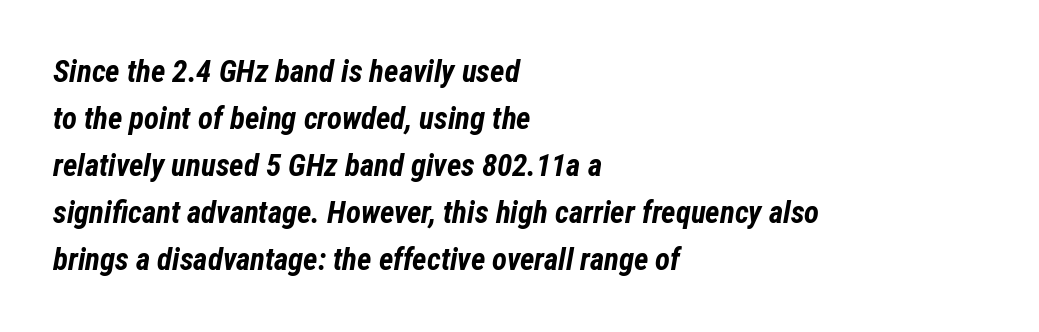
{"italic": "yes", "lean": "right", "slant_degrees": 12, "bold": "yes", "weight": "bold", "width": "condensed", "stroke_contrast": "low", "x_height": "medium", "monospaced": "no", "underline": "no", "align": "left", "line_spacing": "normal", "line_spacing_ratio": 1.52, "letter_spacing": "normal", "letter_spacing_em": 0.0, "glyph_px": 31}
